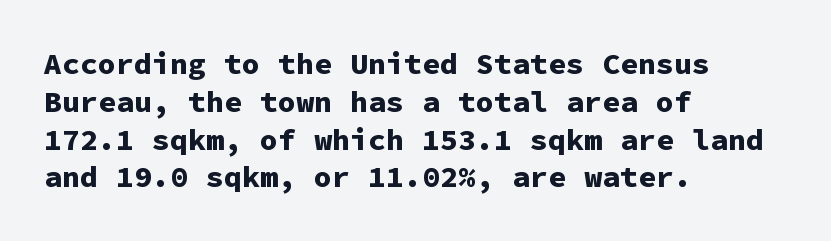
{"serif": "no", "italic": "no", "bold": "yes", "weight": "bold", "width": "normal", "stroke_contrast": "low", "x_height": "medium", "monospaced": "yes", "underline": "no", "align": "left", "line_spacing": "normal", "line_spacing_ratio": 1.26, "letter_spacing": "normal", "letter_spacing_em": 0.0, "glyph_px": 30}
